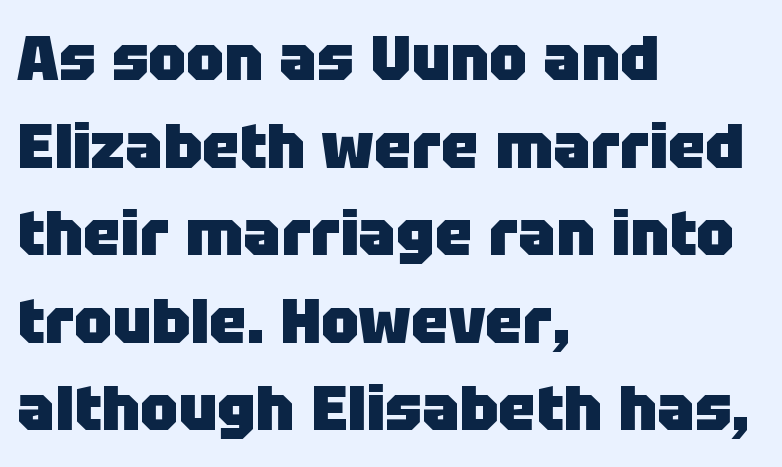
Grotesque or geometric, the face here clearly has no serifs. Spacing between characters is what you'd get straight out of the box. Typesetter's note: full bold, strokes at maximum text heaviness. Leading: standard.
